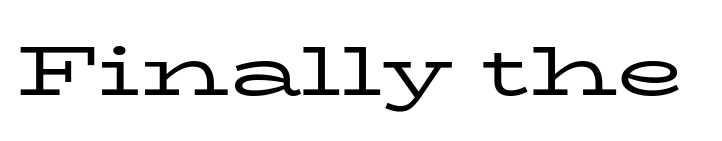
{"serif": "yes", "italic": "no", "bold": "no", "weight": "regular", "width": "wide", "stroke_contrast": "low", "x_height": "medium", "monospaced": "no", "underline": "no", "letter_spacing": "normal", "letter_spacing_em": 0.0, "glyph_px": 70}
